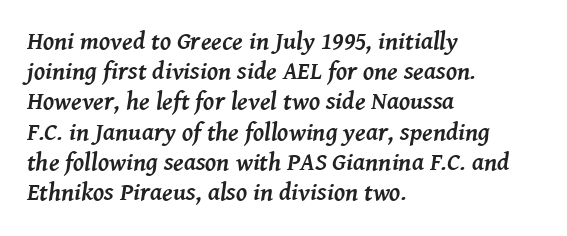
The image shows 25 px bold type, italic (leaning right); set left-aligned, line spacing 1.21x, normal letter spacing, not underlined.
